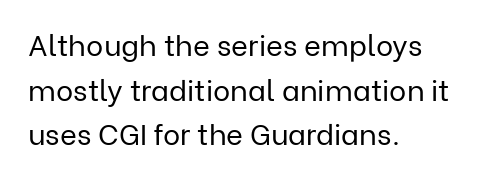
{"serif": "no", "italic": "no", "bold": "no", "weight": "regular", "width": "normal", "stroke_contrast": "low", "x_height": "medium", "monospaced": "no", "underline": "no", "align": "left", "line_spacing": "normal", "line_spacing_ratio": 1.54, "letter_spacing": "normal", "letter_spacing_em": 0.0, "glyph_px": 29}
